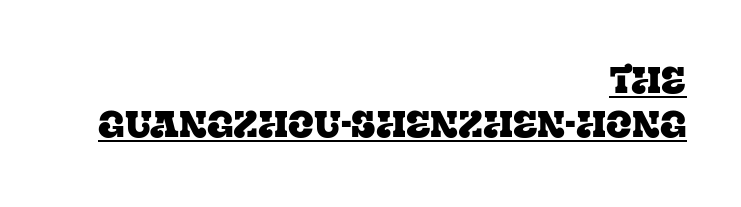
The image shows 38 px serif type, upright; set right-aligned, line spacing 1.16x, normal letter spacing, underlined; low stroke contrast and a large x-height.
